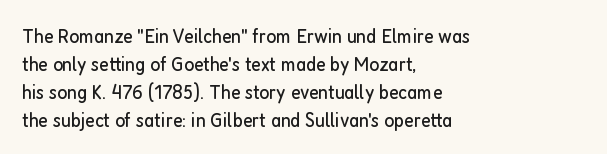
The paragraph has a hard left edge and a soft right edge. Rows of type keep a routine distance in the vertical direction. The letters sit at their default tracking, neither squeezed nor spread. Posture: vertical.
